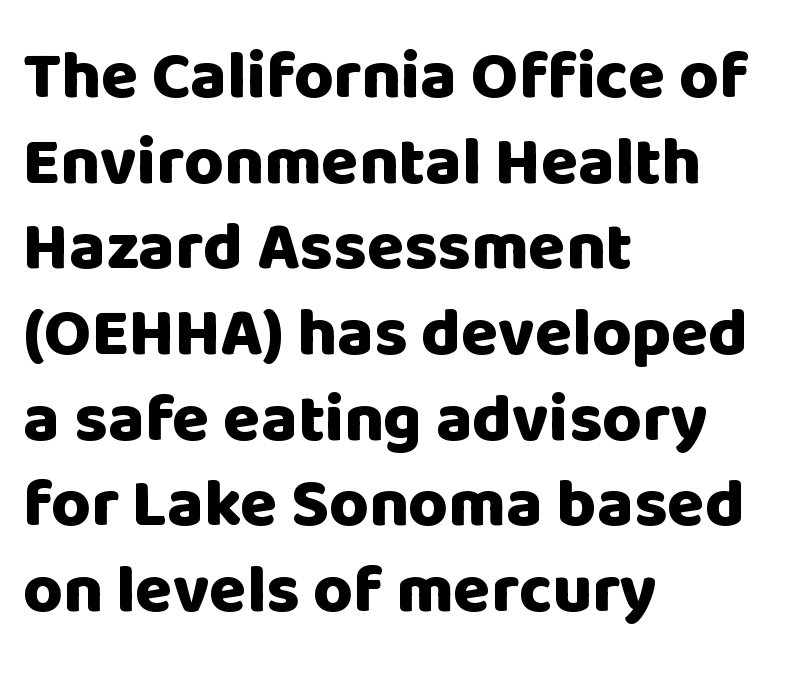
Q: Is the text bold? A: Yes.
Q: Is the text italic (slanted)? A: No, it is upright.
Q: Is the typeface a serif or a sans-serif typeface? A: Sans-serif.
Q: Is the text underlined? A: No.
Q: How is the paragraph aligned? A: Left-aligned.
Q: Is the spacing between letters normal or unusually wide? A: Normal.
Q: Is the spacing between lines tight, normal or loose? A: Normal.
Q: Width (condensed, normal, or wide)? A: Normal.
Q: Stroke contrast? A: Low.
Q: x-height? A: Large.
Q: Monospaced? A: No.
